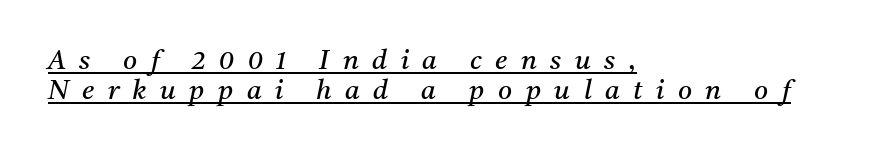
Q: Is the text bold? A: No.
Q: Is the text italic (slanted)? A: Yes, it leans right by about 11 degrees.
Q: Is the text underlined? A: Yes.
Q: How is the paragraph aligned? A: Left-aligned.
Q: Is the spacing between letters normal or unusually wide? A: Unusually wide.
Q: Is the spacing between lines tight, normal or loose? A: Tight.
